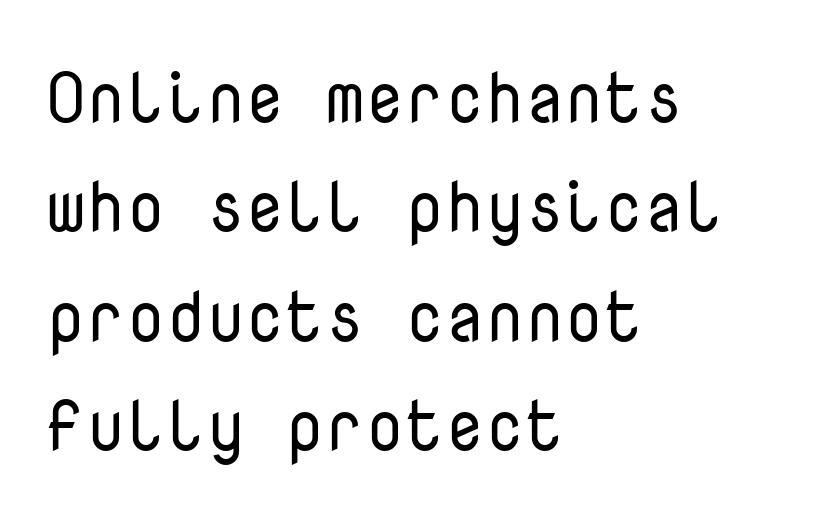
The image shows 71 px regular-weight sans-serif type, upright, monospaced; set left-aligned, normal line spacing (1.54x), normal letter spacing, not underlined; low stroke contrast and a medium x-height.
